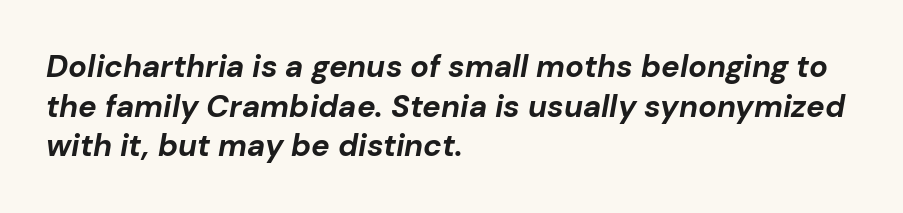
The image shows 31 px bold type, italic (leaning right); set left-aligned, normal line spacing (1.28x), normal letter spacing, not underlined; low stroke contrast and a medium x-height.
